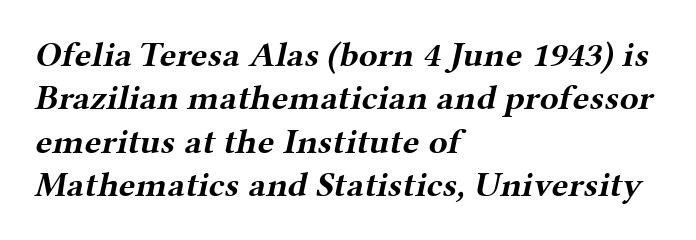
In CSS terms this would be text-align: left. Do the characters align in a grid? No, the font is proportional. The sample has been set heavy, in full bold. The text was rendered using a seriffed face with decorative stroke endings.
